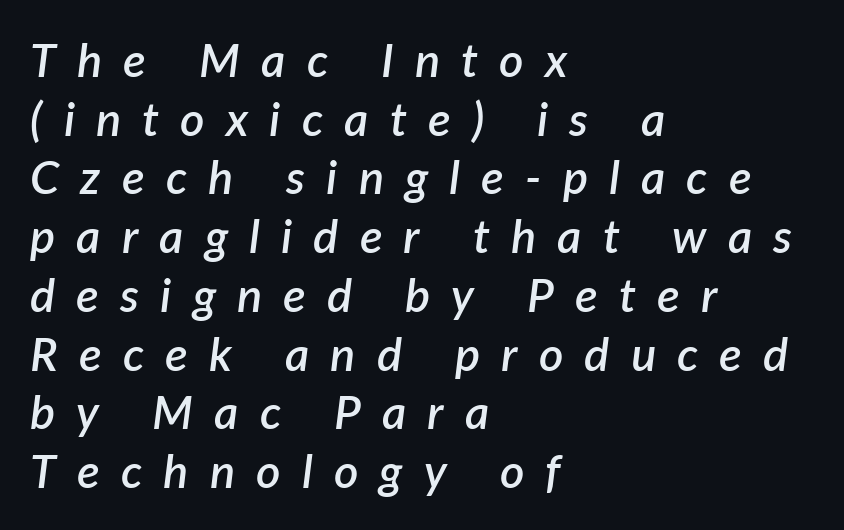
{"italic": "yes", "lean": "right", "slant_degrees": 7, "bold": "semi", "weight": "semibold", "width": "normal", "stroke_contrast": "low", "x_height": "medium", "monospaced": "no", "underline": "no", "align": "left", "line_spacing": "normal", "line_spacing_ratio": 1.25, "letter_spacing": "wide", "letter_spacing_em": 0.45, "glyph_px": 47}
